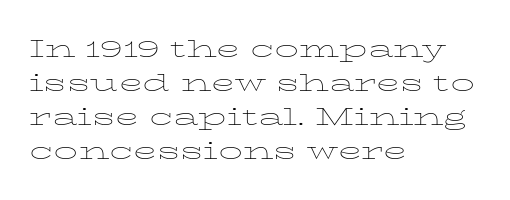
Q: Is the text bold? A: No.
Q: Is the text italic (slanted)? A: No, it is upright.
Q: Is the text underlined? A: No.
Q: How is the paragraph aligned? A: Left-aligned.
Q: Is the spacing between letters normal or unusually wide? A: Normal.
Q: Is the spacing between lines tight, normal or loose? A: Normal.
